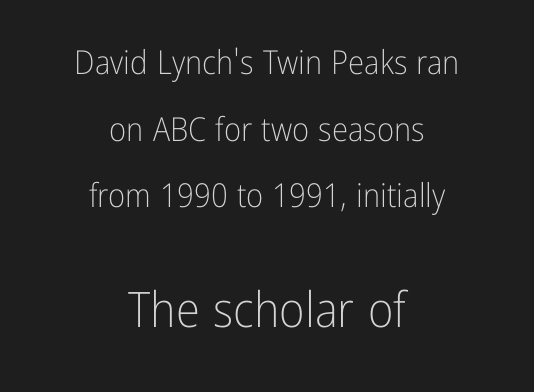
The image shows 49 px light, condensed sans-serif type, upright; set centered, loose line spacing (2.02x), normal letter spacing, not underlined; the second (bottom) block is 1.48x larger; low stroke contrast and a medium x-height.
